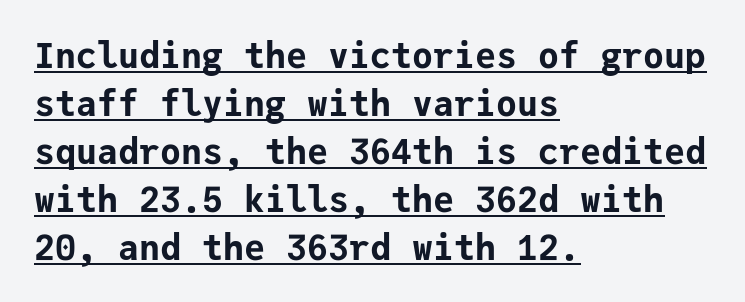
Q: Is the text bold? A: Yes.
Q: Is the text italic (slanted)? A: No, it is upright.
Q: Is the typeface a serif or a sans-serif typeface? A: Sans-serif.
Q: Is the text underlined? A: Yes.
Q: How is the paragraph aligned? A: Left-aligned.
Q: Is the spacing between letters normal or unusually wide? A: Normal.
Q: Is the spacing between lines tight, normal or loose? A: Normal.
Q: Width (condensed, normal, or wide)? A: Normal.
Q: Stroke contrast? A: Low.
Q: x-height? A: Medium.
Q: Monospaced? A: Yes.
